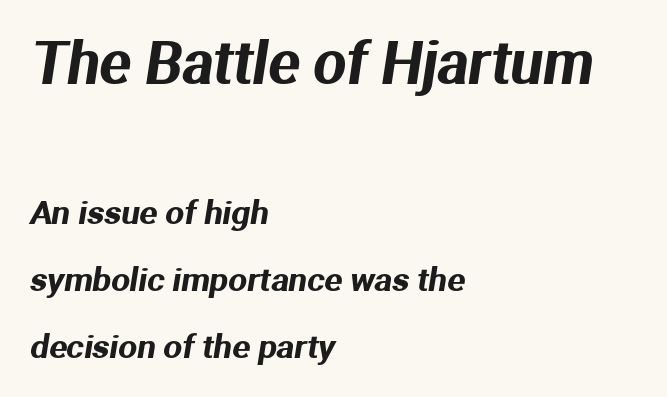
{"serif": "no", "width": "normal", "stroke_contrast": "medium", "x_height": "medium", "monospaced": "no", "underline": "no", "align": "left", "line_spacing": "loose", "line_spacing_ratio": 2.03, "letter_spacing": "normal", "letter_spacing_em": 0.0, "larger_block": "first", "size_ratio": 1.76, "glyph_px": 58}
